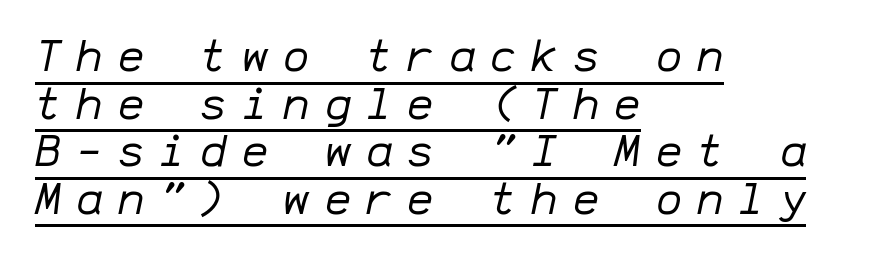
Yep, that's italic — everything's leaning. A typesetter would call this monospace, since all characters share one set width. In CSS terms this would be text-align: left. The lines are packed closely together with very little leading. You could only call the tracking loose — the letters float apart. Caption: lettering with a line underneath.
